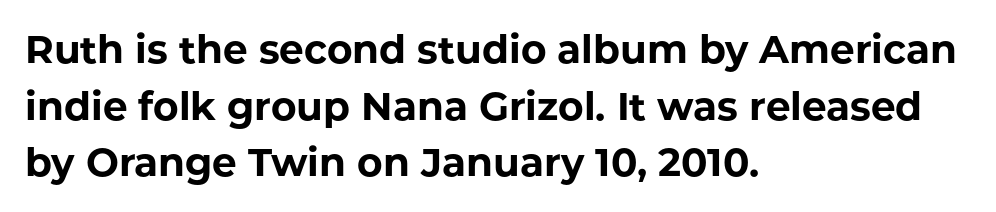
Q: Is the text bold? A: Yes.
Q: Is the text italic (slanted)? A: No, it is upright.
Q: Is the typeface a serif or a sans-serif typeface? A: Sans-serif.
Q: Is the text underlined? A: No.
Q: How is the paragraph aligned? A: Left-aligned.
Q: Is the spacing between letters normal or unusually wide? A: Normal.
Q: Is the spacing between lines tight, normal or loose? A: Normal.
Q: Width (condensed, normal, or wide)? A: Normal.
Q: Stroke contrast? A: Low.
Q: x-height? A: Medium.
Q: Monospaced? A: No.
